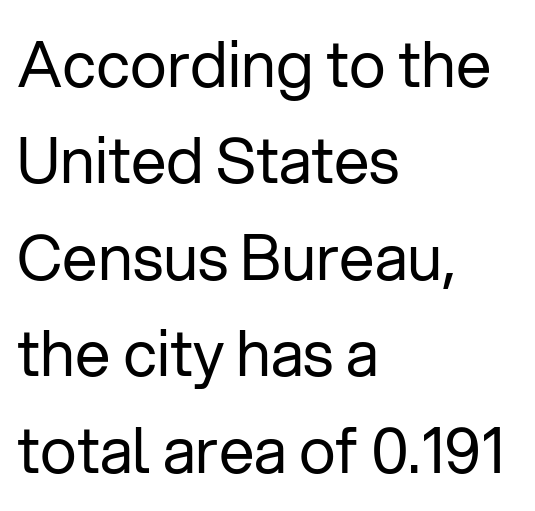
Q: Is the text bold? A: No.
Q: Is the text italic (slanted)? A: No, it is upright.
Q: Is the typeface a serif or a sans-serif typeface? A: Sans-serif.
Q: Is the text underlined? A: No.
Q: How is the paragraph aligned? A: Left-aligned.
Q: Is the spacing between letters normal or unusually wide? A: Normal.
Q: Is the spacing between lines tight, normal or loose? A: Normal.
Q: Width (condensed, normal, or wide)? A: Normal.
Q: Stroke contrast? A: Low.
Q: x-height? A: Medium.
Q: Monospaced? A: No.
